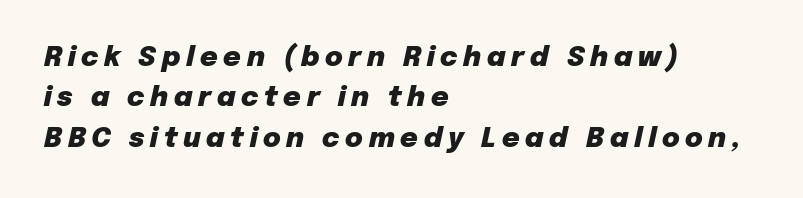
Each glyph is drawn with heavy, bold strokes. In CSS terms this would be text-align: left. Each word looks stretched out because of the extra space between its letters. The designer left line spacing at the default. Type without underlining. In terms of posture, this sample is oblique.
